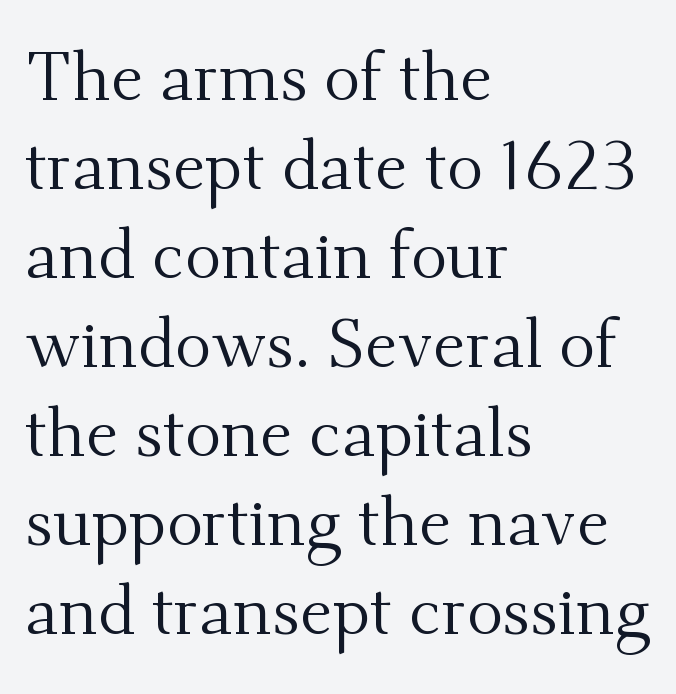
The image shows 68 px regular-weight serif type, upright; set left-aligned, normal line spacing (1.31x), normal letter spacing, not underlined; medium stroke contrast and a small x-height.
